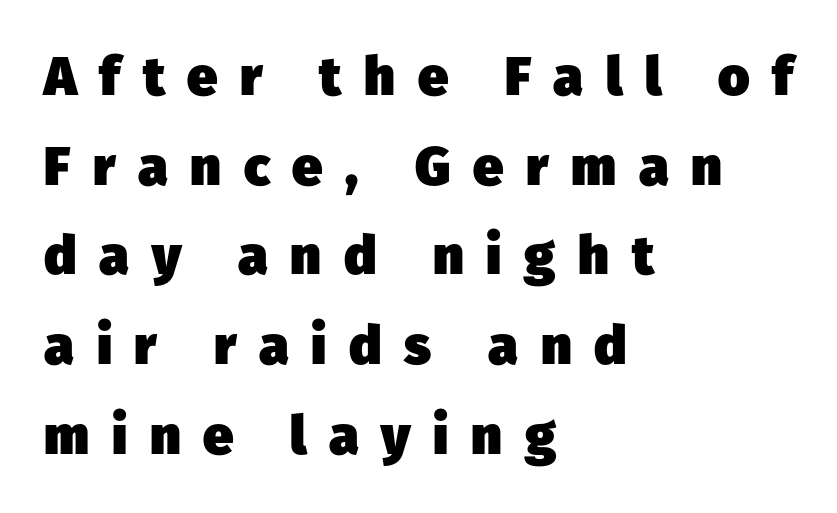
The image shows 54 px heavy sans-serif type; set left-aligned, normal line spacing (1.66x), unusually wide letter spacing (+0.42 em), not underlined; low stroke contrast and a medium x-height.
